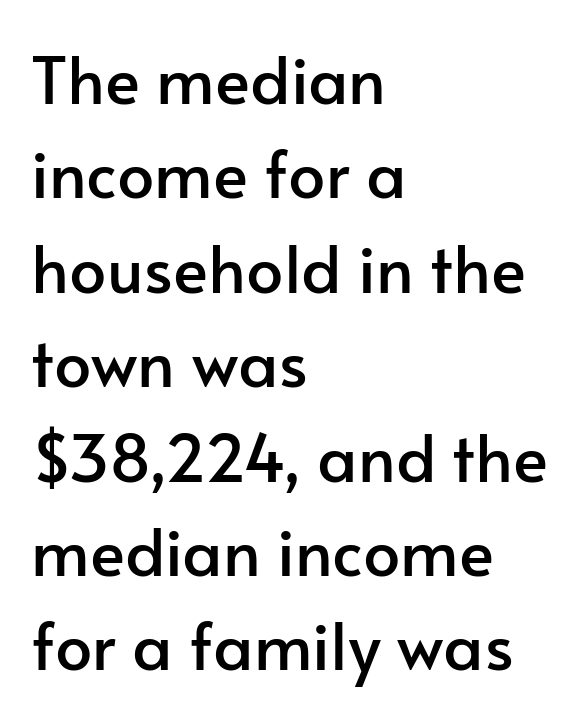
The image shows 66 px sans-serif type, upright; set left-aligned, normal line spacing (1.43x), normal letter spacing, not underlined; low stroke contrast and a small x-height.
